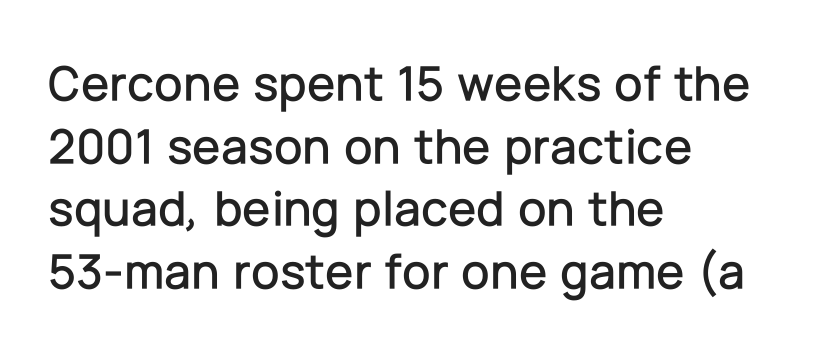
The image shows 51 px sans-serif type, upright; set left-aligned, line spacing 1.23x, normal letter spacing, not underlined; low stroke contrast and a medium x-height.
